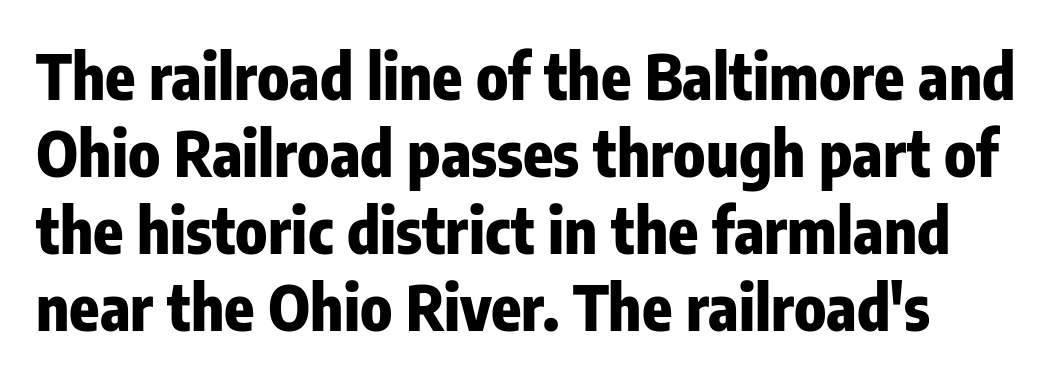
Q: Is the text bold? A: Yes.
Q: Is the text italic (slanted)? A: No, it is upright.
Q: Is the typeface a serif or a sans-serif typeface? A: Sans-serif.
Q: Is the text underlined? A: No.
Q: Is the spacing between letters normal or unusually wide? A: Normal.
Q: Width (condensed, normal, or wide)? A: Condensed.
Q: Stroke contrast? A: Low.
Q: x-height? A: Medium.
Q: Monospaced? A: No.
